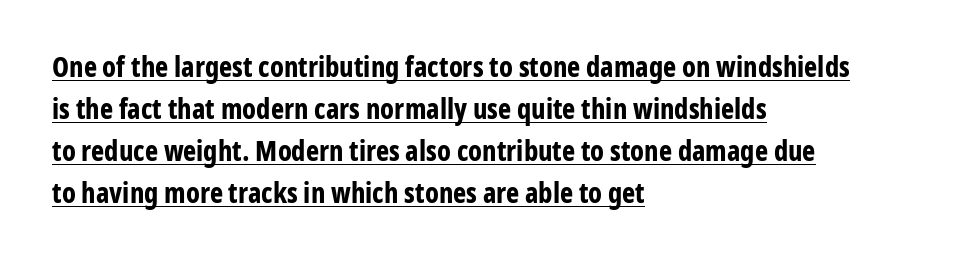
{"serif": "no", "italic": "no", "bold": "yes", "weight": "bold", "width": "condensed", "stroke_contrast": "low", "x_height": "medium", "monospaced": "no", "underline": "yes", "align": "left", "line_spacing": "normal", "line_spacing_ratio": 1.5, "letter_spacing": "normal", "letter_spacing_em": 0.0, "glyph_px": 28}
